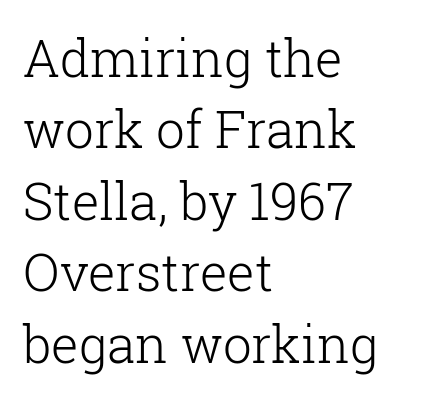
The image shows 51 px light serif type, upright; set left-aligned, normal line spacing (1.4x), normal letter spacing, not underlined; low stroke contrast and a medium x-height.
